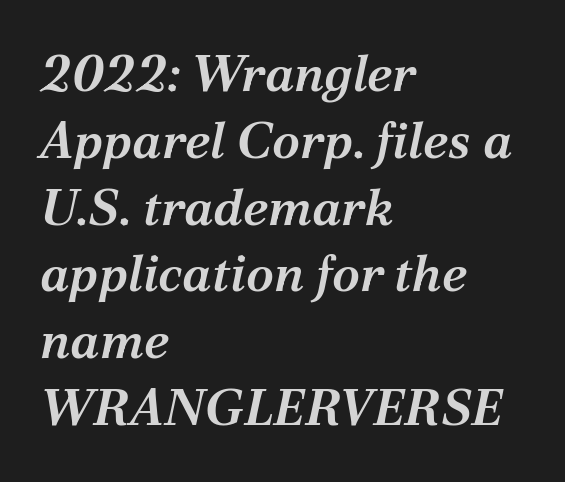
{"serif": "yes", "italic": "yes", "lean": "right", "slant_degrees": 12, "bold": "semi", "weight": "semibold", "width": "normal", "stroke_contrast": "medium", "x_height": "medium", "monospaced": "no", "underline": "no", "align": "left", "line_spacing": "normal", "line_spacing_ratio": 1.31, "letter_spacing": "normal", "letter_spacing_em": 0.0, "glyph_px": 51}
